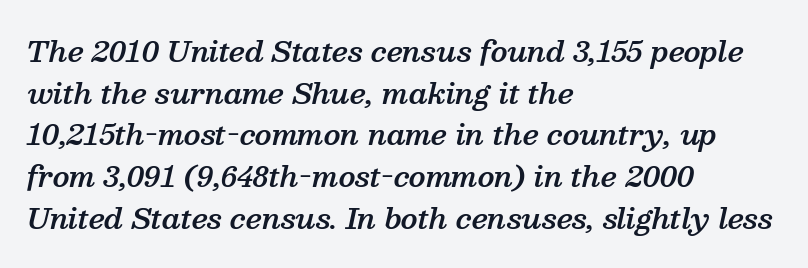
Horizontal bands of white between lines are of average thickness. You could call the tracking neutral — neither tight nor loose. Every row of glyphs begins at an identical x-position on the left. Check the space under the baseline: it is left empty. Look at the bottom of the vertical strokes: they flare into serifs here.
